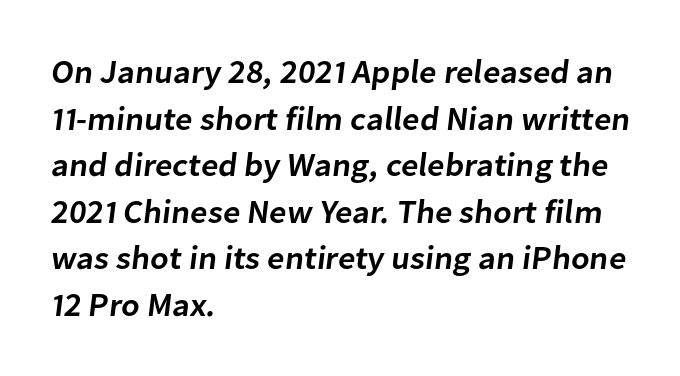
{"serif": "no", "bold": "semi", "weight": "semibold", "width": "normal", "stroke_contrast": "low", "x_height": "medium", "monospaced": "no", "underline": "no", "align": "left", "line_spacing": "normal", "line_spacing_ratio": 1.41, "letter_spacing": "normal", "letter_spacing_em": 0.0, "glyph_px": 33}
